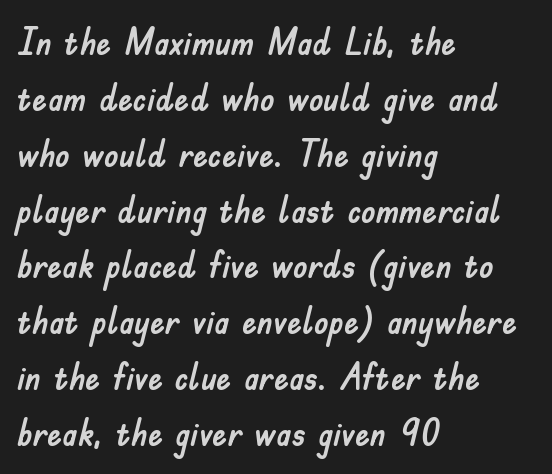
The image shows 37 px sans-serif type; set left-aligned, normal line spacing (1.51x), normal letter spacing, not underlined; low stroke contrast and a small x-height.
